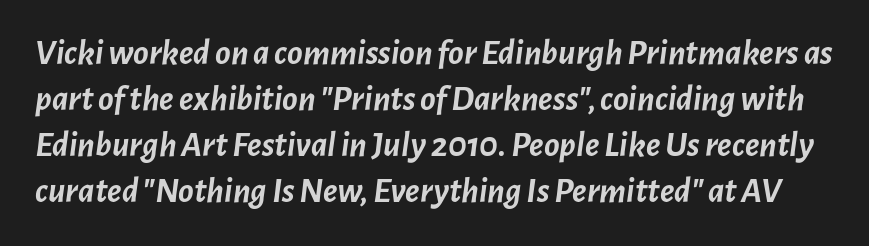
{"italic": "yes", "lean": "right", "slant_degrees": 7, "bold": "yes", "weight": "semibold", "width": "normal", "stroke_contrast": "low", "x_height": "medium", "monospaced": "no", "underline": "no", "line_spacing": "normal", "line_spacing_ratio": 1.28, "letter_spacing": "normal", "letter_spacing_em": 0.0, "glyph_px": 36}
